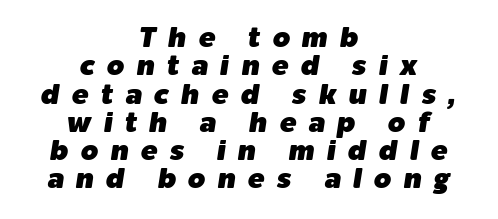
You could not count columns in this text — the font is proportionally spaced. These lines have a slow, spaced-out rhythm from letter to letter. Italic? Definitely — the glyphs are oblique. The passage shown stacks its lines with hardly any gap. Check under the words: just untouched page. Line starts and ends both wander, symmetrically.
